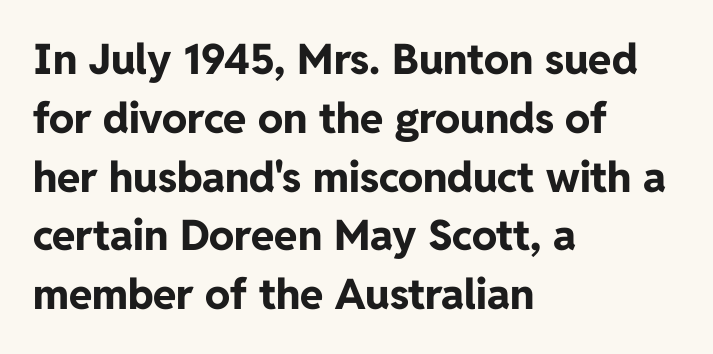
{"serif": "no", "italic": "no", "bold": "yes", "weight": "bold", "width": "normal", "stroke_contrast": "low", "x_height": "medium", "monospaced": "no", "underline": "no", "align": "left", "line_spacing": "normal", "line_spacing_ratio": 1.4, "letter_spacing": "normal", "letter_spacing_em": 0.0, "glyph_px": 42}
